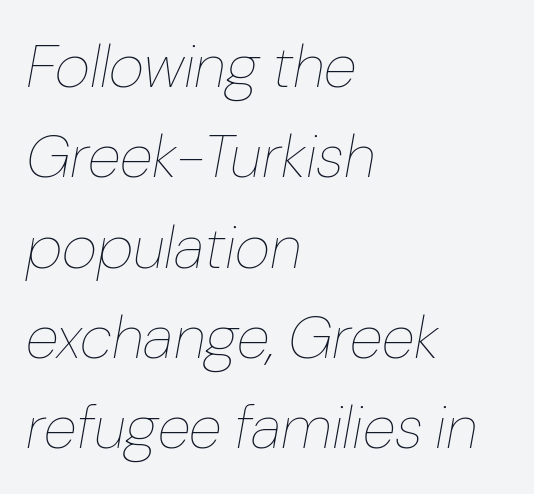
Q: Is the text bold? A: No.
Q: Is the text italic (slanted)? A: Yes, it leans right by about 10 degrees.
Q: Is the text underlined? A: No.
Q: How is the paragraph aligned? A: Left-aligned.
Q: Is the spacing between letters normal or unusually wide? A: Normal.
Q: Is the spacing between lines tight, normal or loose? A: Normal.
Q: Width (condensed, normal, or wide)? A: Normal.
Q: Stroke contrast? A: Low.
Q: x-height? A: Medium.
Q: Monospaced? A: No.
